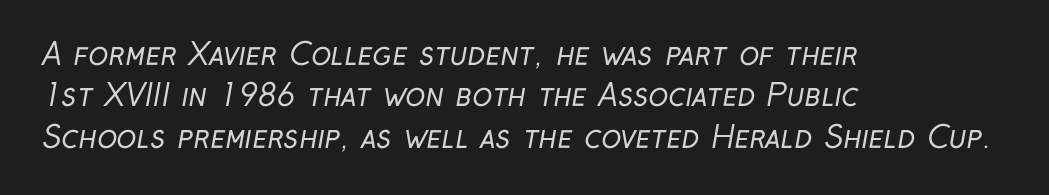
Left-aligned paragraph, ragged on the right. Stem width sits at or under what a default text font uses. How are the letters spaced? Ordinarily, with no added tracking. Rule under the text: the space is simply empty. To sum up the face: it is a sans, with no serifs.
